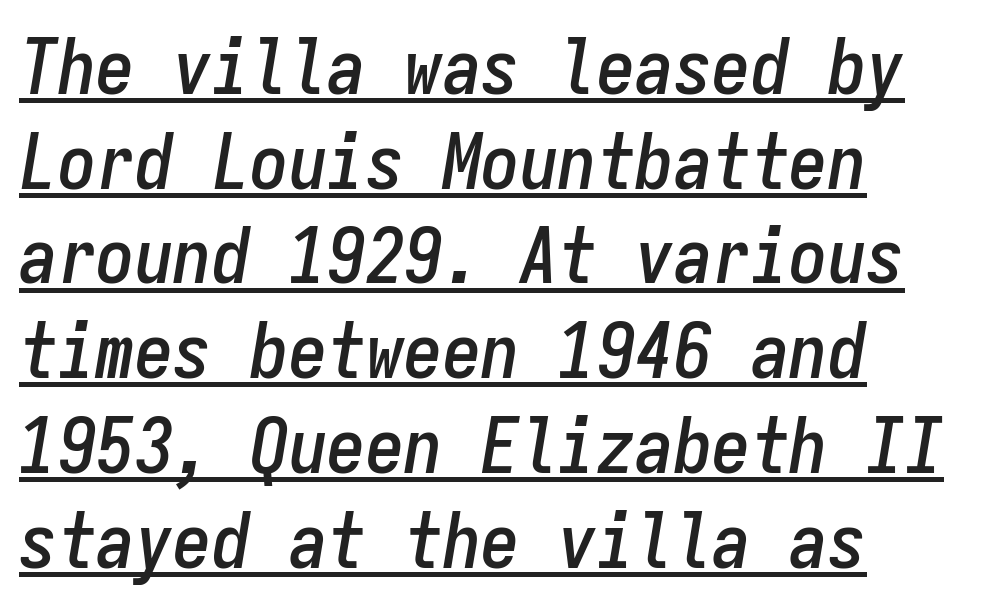
The image shows 77 px condensed type, italic (leaning right), monospaced; set left-aligned, line spacing 1.23x, normal letter spacing, underlined; low stroke contrast and a medium x-height.
